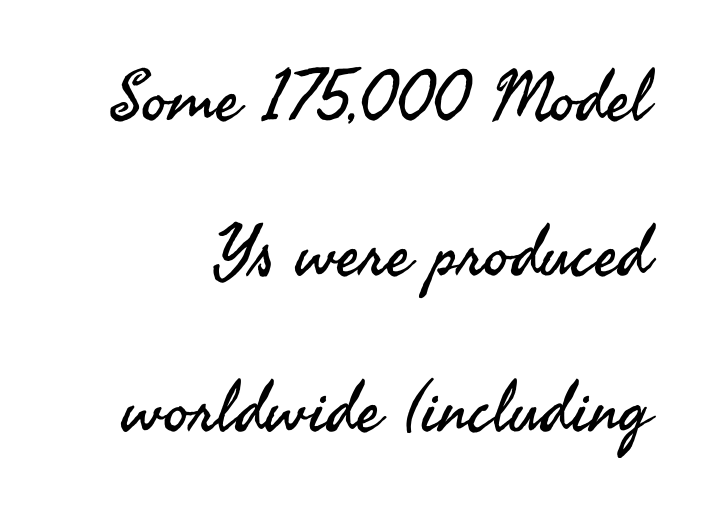
{"serif": "no", "bold": "no", "weight": "regular", "width": "normal", "stroke_contrast": "medium", "x_height": "small", "monospaced": "no", "underline": "no", "line_spacing": "loose", "line_spacing_ratio": 2.22, "letter_spacing": "normal", "letter_spacing_em": 0.0, "glyph_px": 70}
